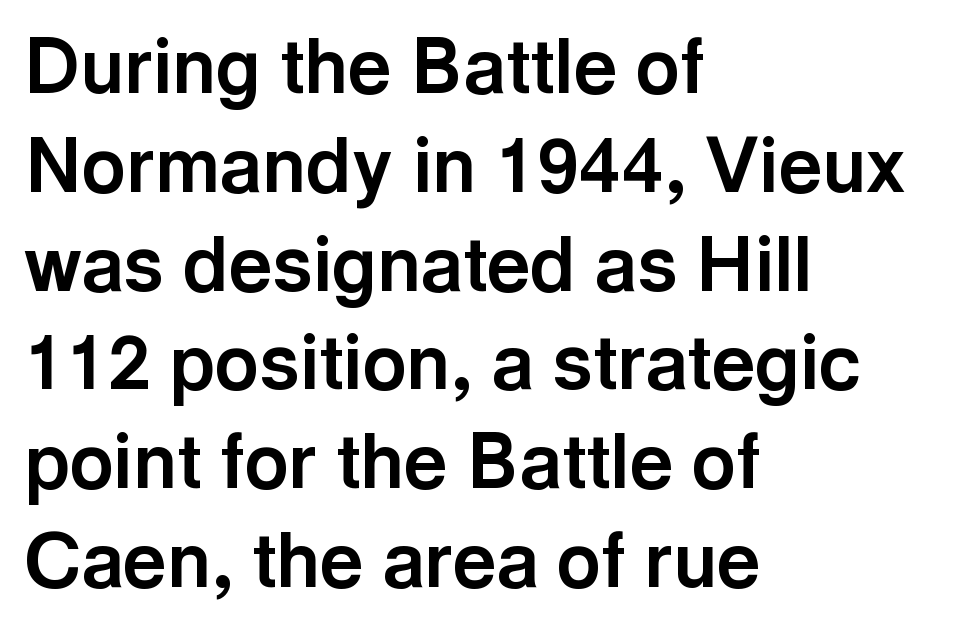
{"serif": "no", "italic": "no", "bold": "yes", "weight": "bold", "width": "normal", "x_height": "medium", "monospaced": "no", "underline": "no", "align": "left", "line_spacing": "normal", "line_spacing_ratio": 1.3, "letter_spacing": "normal", "letter_spacing_em": 0.0, "glyph_px": 76}
